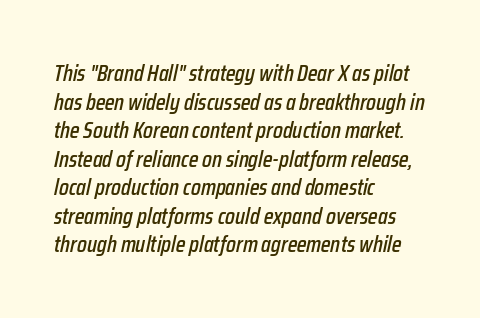
The image shows 23 px text type, italic (leaning right); set left-aligned, line spacing 1.24x, normal letter spacing, not underlined.
